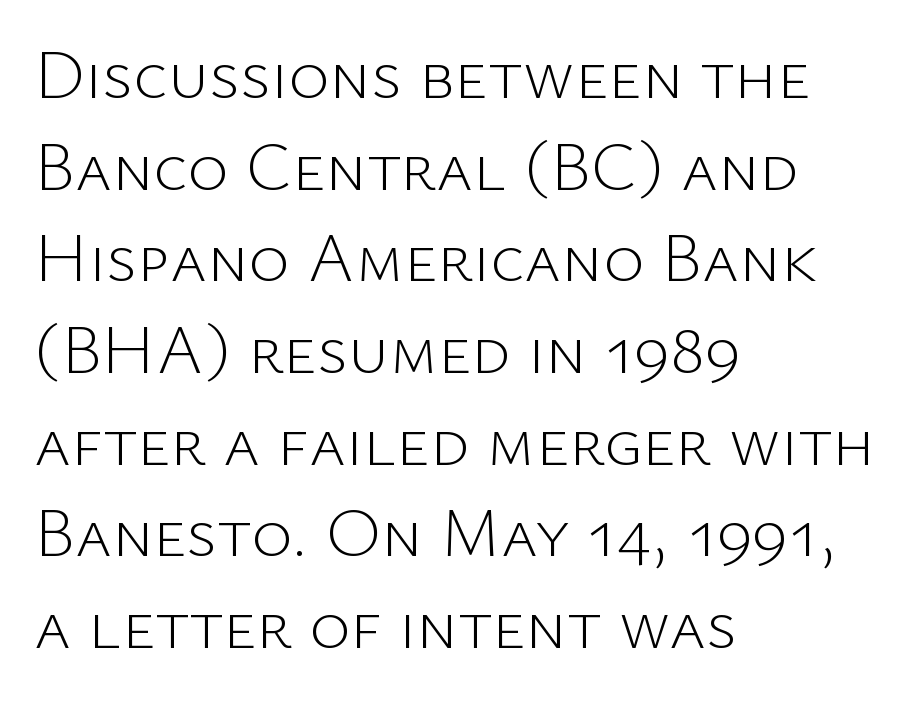
The image shows 70 px light sans-serif type, upright; set left-aligned, normal line spacing (1.31x), normal letter spacing, not underlined; low stroke contrast and a medium x-height.
